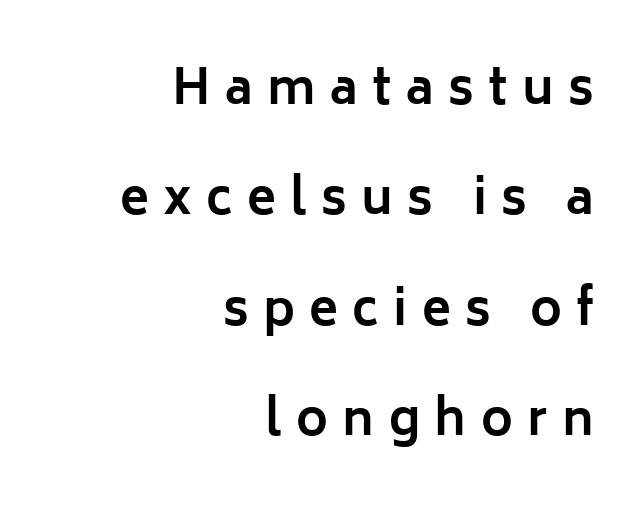
{"serif": "no", "italic": "no", "bold": "yes", "weight": "bold", "width": "normal", "stroke_contrast": "low", "x_height": "medium", "monospaced": "no", "underline": "no", "align": "right", "line_spacing": "loose", "line_spacing_ratio": 2.3, "letter_spacing": "wide", "letter_spacing_em": 0.3, "glyph_px": 48}
